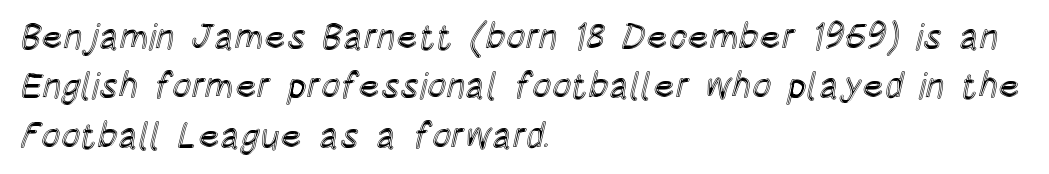
{"width": "condensed", "x_height": "large", "monospaced": "no", "underline": "no", "align": "left", "line_spacing": "normal", "line_spacing_ratio": 1.37, "letter_spacing": "normal", "letter_spacing_em": 0.0, "glyph_px": 36}
